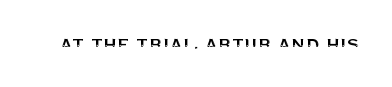
Q: Is the text italic (slanted)? A: No, it is upright.
Q: Is the text underlined? A: No.
Q: Is the spacing between letters normal or unusually wide? A: Normal.
